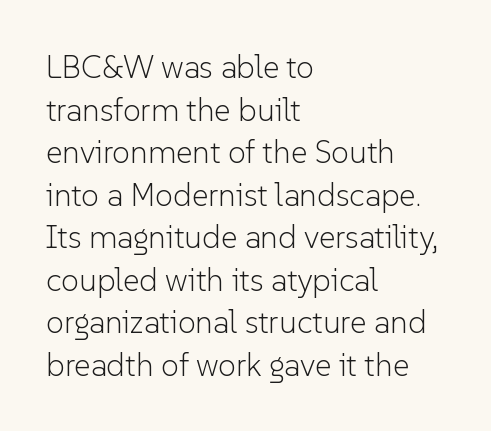
The image shows 32 px light sans-serif type, upright; set left-aligned, normal line spacing (1.33x), normal letter spacing, not underlined; low stroke contrast and a medium x-height.
